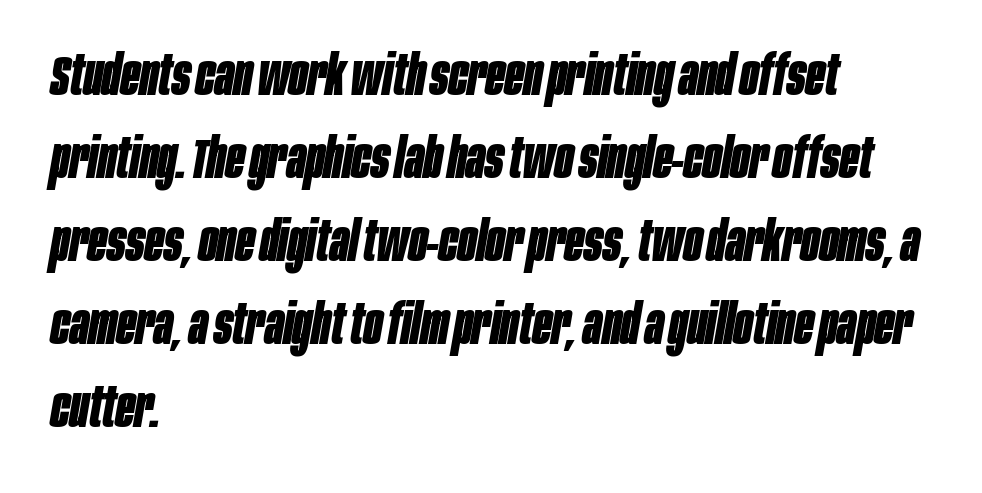
Q: Is the text bold? A: Yes.
Q: Is the text italic (slanted)? A: Yes, it leans right by about 10 degrees.
Q: Is the text underlined? A: No.
Q: How is the paragraph aligned? A: Left-aligned.
Q: Is the spacing between letters normal or unusually wide? A: Normal.
Q: Is the spacing between lines tight, normal or loose? A: Normal.
Q: Width (condensed, normal, or wide)? A: Condensed.
Q: Stroke contrast? A: Low.
Q: x-height? A: Large.
Q: Monospaced? A: No.
